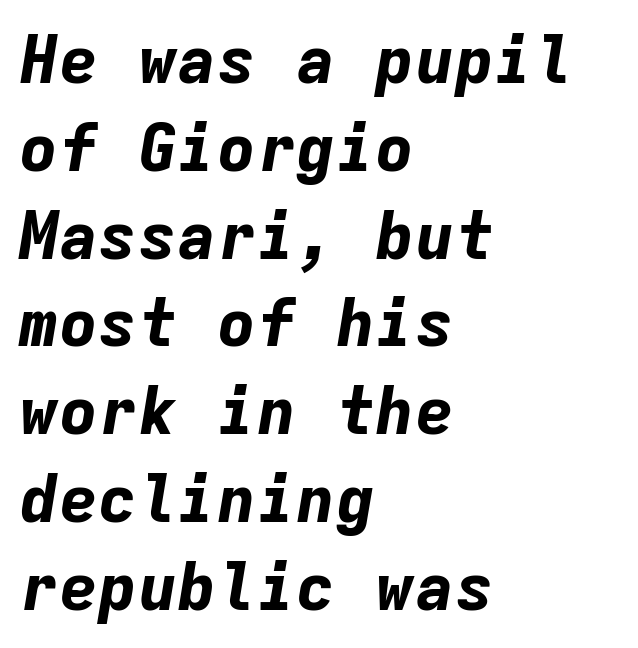
{"italic": "yes", "lean": "right", "slant_degrees": 9, "bold": "yes", "weight": "bold", "width": "normal", "stroke_contrast": "low", "x_height": "medium", "monospaced": "yes", "underline": "no", "align": "left", "line_spacing": "normal", "line_spacing_ratio": 1.33, "letter_spacing": "normal", "letter_spacing_em": 0.0, "glyph_px": 66}
